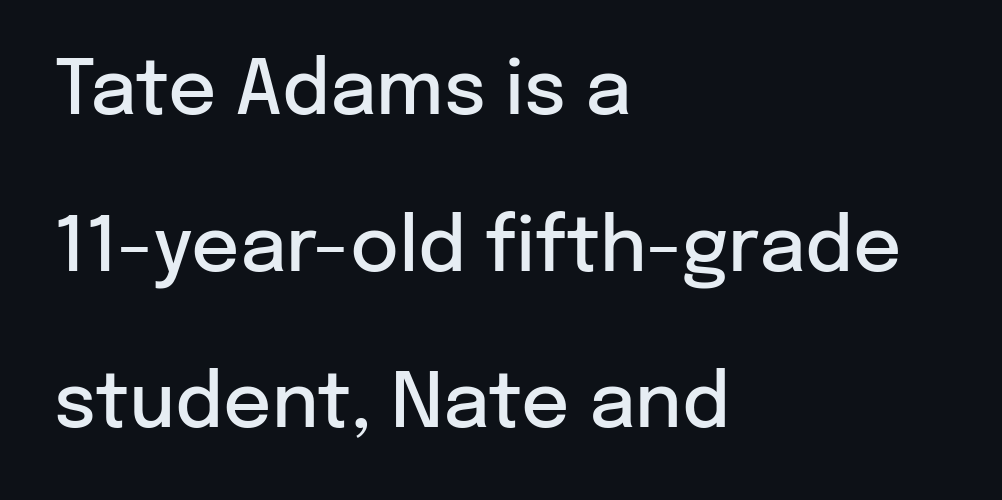
Notice how the passage keeps a crisp vertical edge on the left only. Notice how the stems are strictly vertical — no italics here. Compared with typical body copy, the letter spacing here is the same. Rows of type keep a wide berth in the vertical direction.
